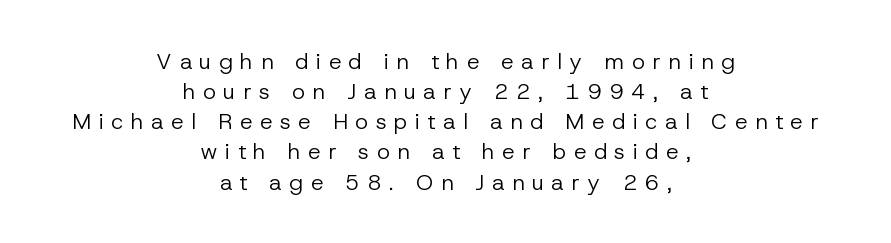
Q: Is the text bold? A: No.
Q: Is the text italic (slanted)? A: No, it is upright.
Q: Is the text underlined? A: No.
Q: How is the paragraph aligned? A: Centered.
Q: Is the spacing between letters normal or unusually wide? A: Unusually wide.
Q: Is the spacing between lines tight, normal or loose? A: Normal.
